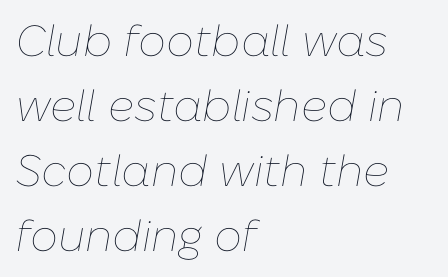
Compared with a centered layout, this one pins lines to the left instead. Is this a fixed-width face? No — the glyphs have proportional, varying widths. When letters slant like this, we call the style italic. Rows of type keep a routine distance in the vertical direction.
